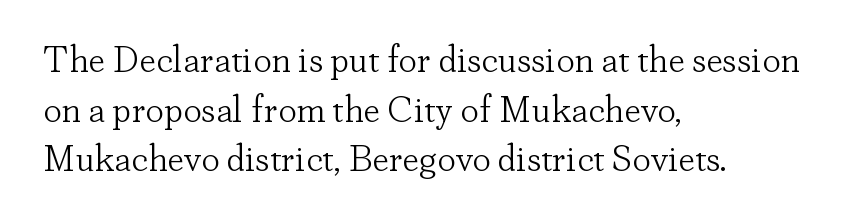
Q: Is the text bold? A: No.
Q: Is the text italic (slanted)? A: No, it is upright.
Q: Is the typeface a serif or a sans-serif typeface? A: Serif.
Q: Is the text underlined? A: No.
Q: How is the paragraph aligned? A: Left-aligned.
Q: Is the spacing between letters normal or unusually wide? A: Normal.
Q: Is the spacing between lines tight, normal or loose? A: Normal.
Q: Width (condensed, normal, or wide)? A: Normal.
Q: Stroke contrast? A: Low.
Q: x-height? A: Small.
Q: Monospaced? A: No.
